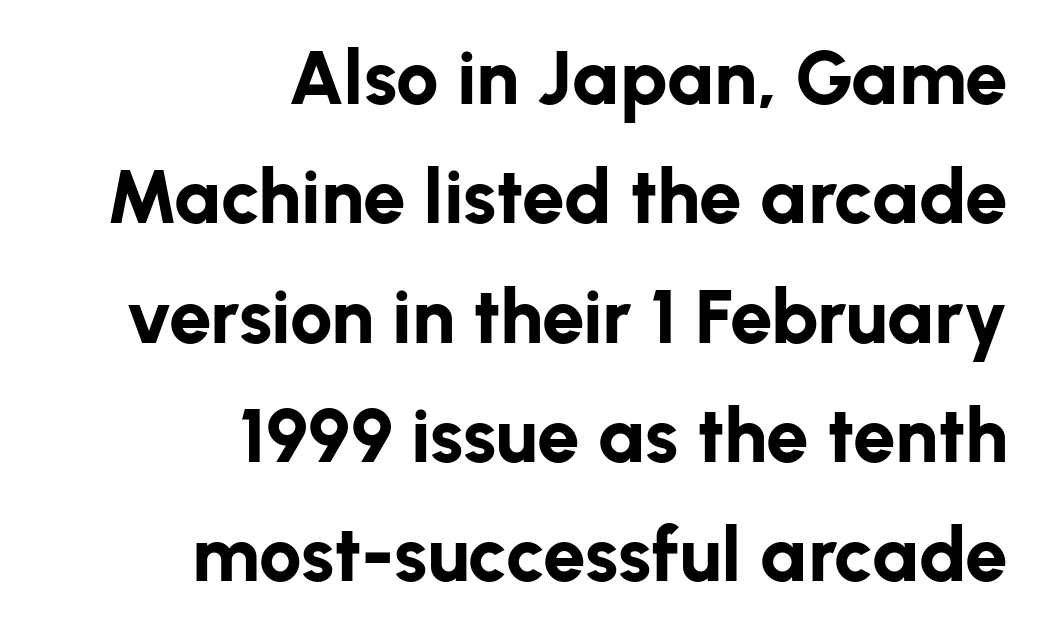
Q: Is the text bold? A: Yes.
Q: Is the text italic (slanted)? A: No, it is upright.
Q: Is the typeface a serif or a sans-serif typeface? A: Sans-serif.
Q: Is the text underlined? A: No.
Q: How is the paragraph aligned? A: Right-aligned.
Q: Is the spacing between letters normal or unusually wide? A: Normal.
Q: Is the spacing between lines tight, normal or loose? A: Normal.
Q: Width (condensed, normal, or wide)? A: Normal.
Q: Stroke contrast? A: Low.
Q: x-height? A: Medium.
Q: Monospaced? A: No.
